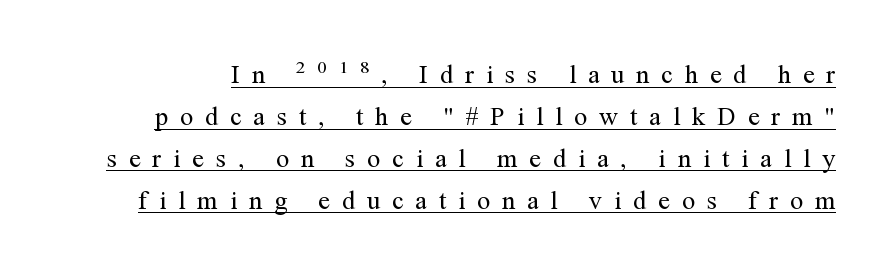
The image shows 26 px text type, upright; set normal line spacing (1.61x), unusually wide letter spacing (+0.46 em), underlined.
